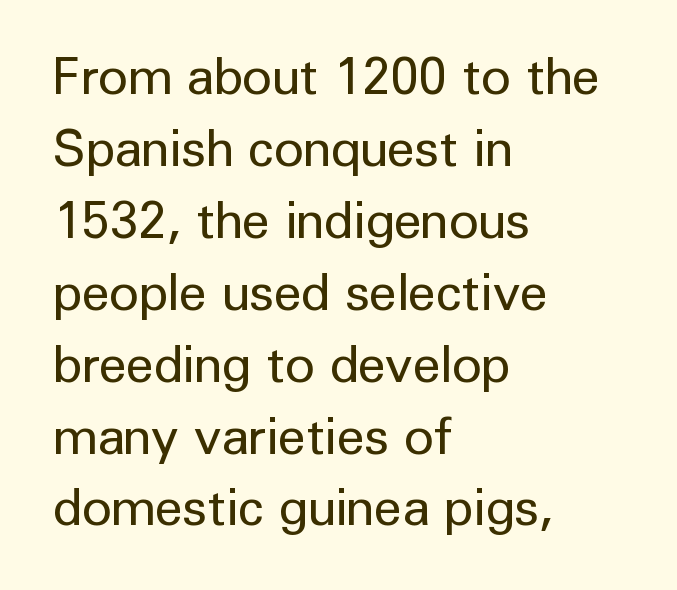
Q: Is the text bold? A: No.
Q: Is the text italic (slanted)? A: No, it is upright.
Q: Is the typeface a serif or a sans-serif typeface? A: Sans-serif.
Q: Is the text underlined? A: No.
Q: How is the paragraph aligned? A: Left-aligned.
Q: Is the spacing between letters normal or unusually wide? A: Normal.
Q: Is the spacing between lines tight, normal or loose? A: Normal.
Q: Width (condensed, normal, or wide)? A: Normal.
Q: Stroke contrast? A: Low.
Q: x-height? A: Medium.
Q: Monospaced? A: No.
